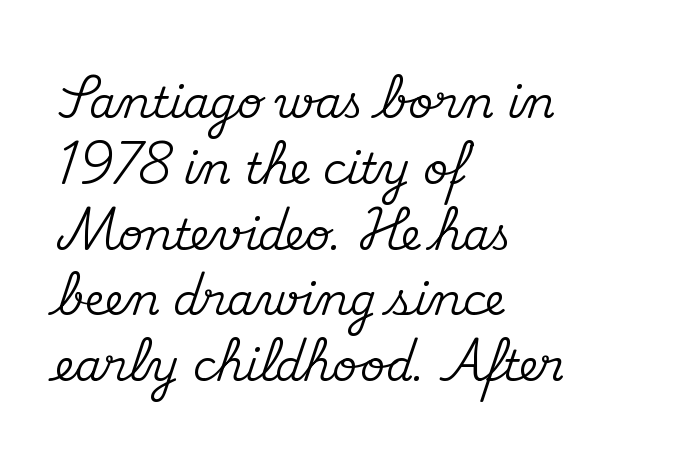
Q: Is the text italic (slanted)? A: Yes.
Q: Is the typeface a serif or a sans-serif typeface? A: Serif.
Q: Is the text underlined? A: No.
Q: How is the paragraph aligned? A: Left-aligned.
Q: Is the spacing between letters normal or unusually wide? A: Normal.
Q: Is the spacing between lines tight, normal or loose? A: Normal.
Q: Width (condensed, normal, or wide)? A: Normal.
Q: Stroke contrast? A: Medium.
Q: x-height? A: Small.
Q: Monospaced? A: No.
